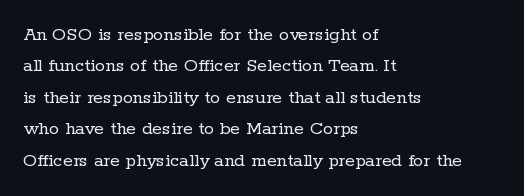
{"italic": "no", "bold": "no", "underline": "no", "align": "left", "line_spacing": "normal", "line_spacing_ratio": 1.57, "letter_spacing": "normal", "letter_spacing_em": 0.0, "glyph_px": 20}
